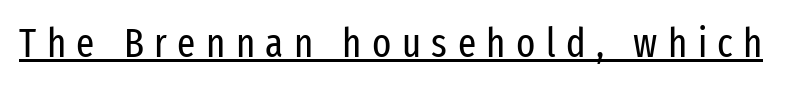
The image shows 40 px regular-weight, condensed sans-serif type, upright; set unusually wide letter spacing (+0.26 em), underlined; low stroke contrast and a medium x-height.
